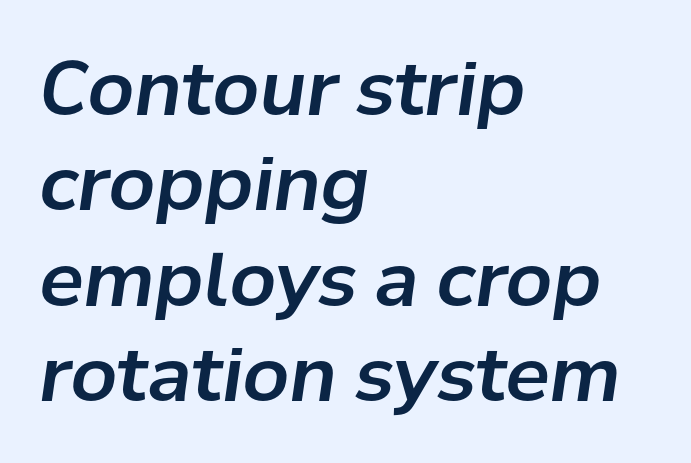
The whole block is typeset with a tilt. Anything drawn beneath the words? Only blank space. Does extra space separate the letters? No, they use regular spacing. The rendering uses natural spacing where letterforms have individual widths. The rendering uses a moderate line-height, typical for paragraphs.
